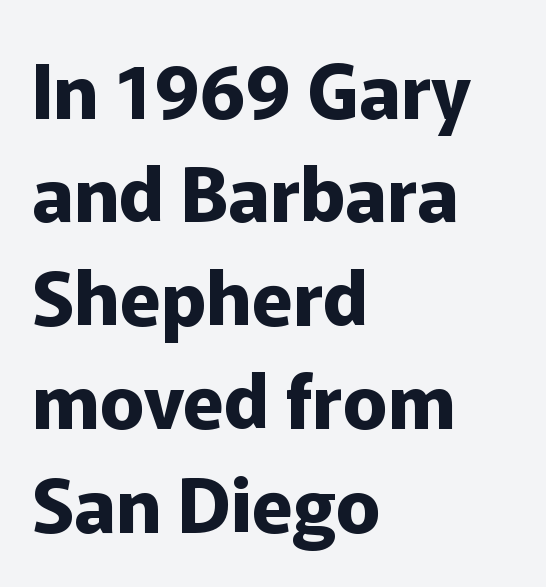
Q: Is the text bold? A: Yes.
Q: Is the text italic (slanted)? A: No, it is upright.
Q: Is the typeface a serif or a sans-serif typeface? A: Sans-serif.
Q: Is the text underlined? A: No.
Q: How is the paragraph aligned? A: Left-aligned.
Q: Is the spacing between letters normal or unusually wide? A: Normal.
Q: Is the spacing between lines tight, normal or loose? A: Normal.
Q: Width (condensed, normal, or wide)? A: Normal.
Q: Stroke contrast? A: Low.
Q: x-height? A: Medium.
Q: Monospaced? A: No.
